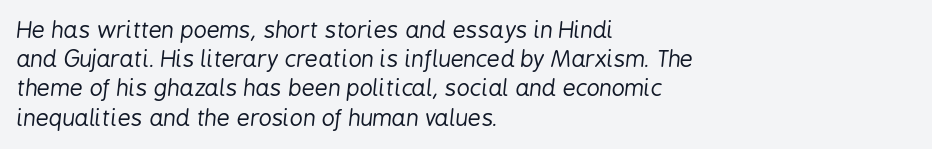
Q: Is the text bold? A: No.
Q: Is the text italic (slanted)? A: Yes, it leans right by about 6 degrees.
Q: Is the text underlined? A: No.
Q: How is the paragraph aligned? A: Left-aligned.
Q: Is the spacing between letters normal or unusually wide? A: Normal.
Q: Is the spacing between lines tight, normal or loose? A: Normal.
